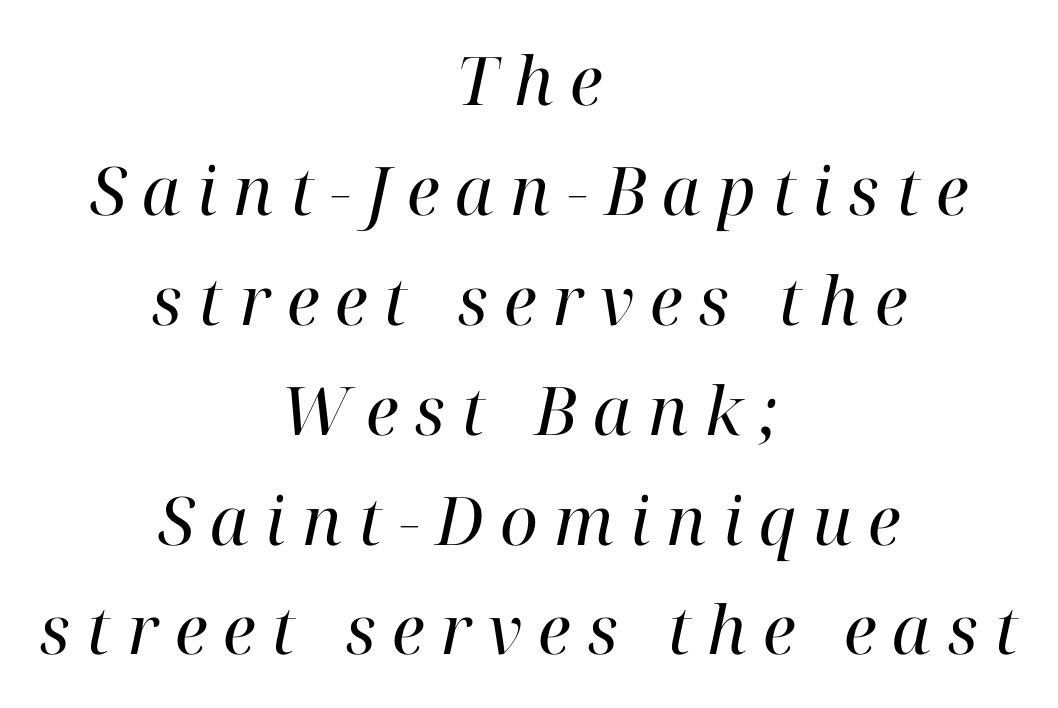
{"serif": "yes", "italic": "yes", "lean": "right", "slant_degrees": 12, "bold": "no", "weight": "regular", "width": "normal", "stroke_contrast": "high", "x_height": "medium", "monospaced": "no", "underline": "no", "align": "center", "line_spacing": "normal", "line_spacing_ratio": 1.64, "letter_spacing": "wide", "letter_spacing_em": 0.24, "glyph_px": 67}
